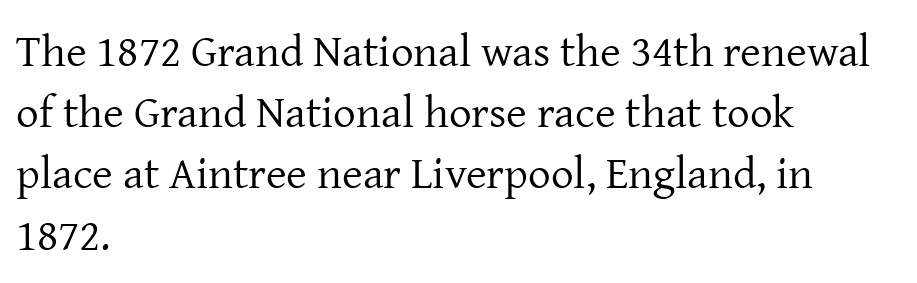
The letters sit at their default tracking, neither squeezed nor spread. Is there any slant? The stems are plumb. The face used here is proportionally spaced, like ordinary book or web type. The glyphs in this specimen are seriffed.
